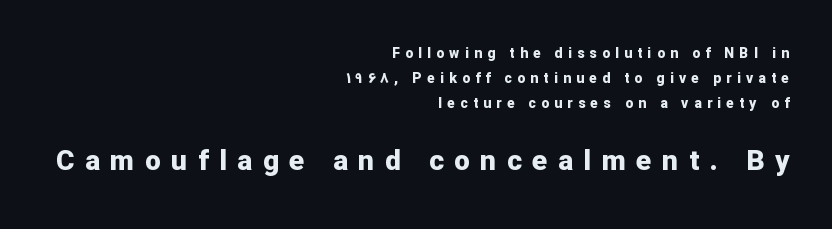
{"serif": "no", "italic": "no", "bold": "yes", "weight": "bold", "width": "normal", "stroke_contrast": "low", "x_height": "medium", "monospaced": "no", "underline": "no", "align": "right", "line_spacing_ratio": 1.8, "letter_spacing": "wide", "letter_spacing_em": 0.38, "larger_block": "second", "size_ratio": 2.0, "glyph_px": 28}
